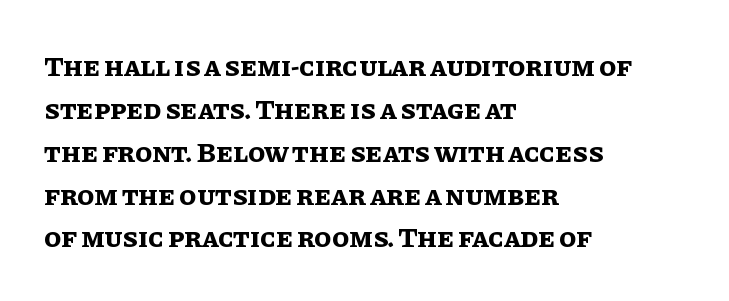
Q: Is the text bold? A: Yes.
Q: Is the text italic (slanted)? A: No, it is upright.
Q: Is the text underlined? A: No.
Q: How is the paragraph aligned? A: Left-aligned.
Q: Is the spacing between letters normal or unusually wide? A: Normal.
Q: Is the spacing between lines tight, normal or loose? A: Normal.
Q: Width (condensed, normal, or wide)? A: Normal.
Q: Stroke contrast? A: Low.
Q: x-height? A: Large.
Q: Monospaced? A: No.
